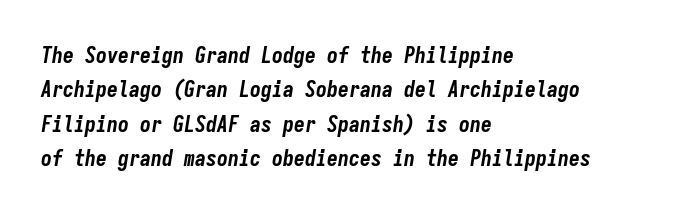
Q: Is the text bold? A: Yes.
Q: Is the text italic (slanted)? A: Yes, it leans right by about 9 degrees.
Q: Is the text underlined? A: No.
Q: How is the paragraph aligned? A: Left-aligned.
Q: Is the spacing between letters normal or unusually wide? A: Normal.
Q: Is the spacing between lines tight, normal or loose? A: Normal.
